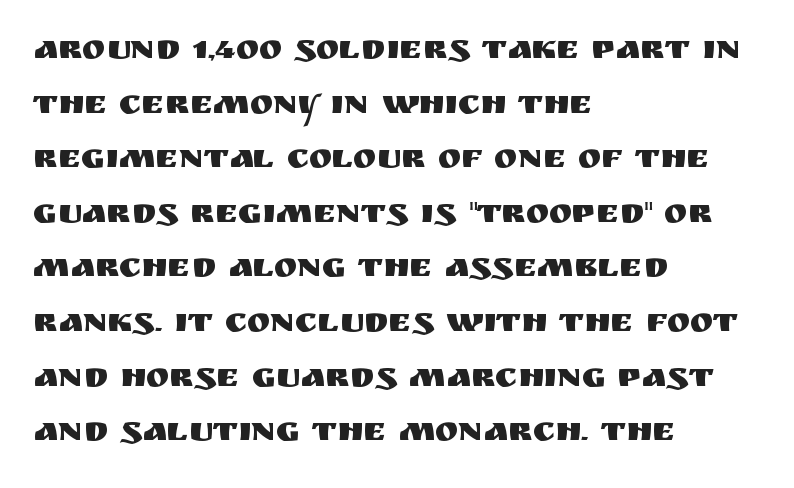
Q: Is the text italic (slanted)? A: No, it is upright.
Q: Is the typeface a serif or a sans-serif typeface? A: Sans-serif.
Q: Is the text underlined? A: No.
Q: How is the paragraph aligned? A: Left-aligned.
Q: Is the spacing between letters normal or unusually wide? A: Normal.
Q: Is the spacing between lines tight, normal or loose? A: Normal.
Q: Width (condensed, normal, or wide)? A: Normal.
Q: Stroke contrast? A: Medium.
Q: x-height? A: Large.
Q: Monospaced? A: No.
